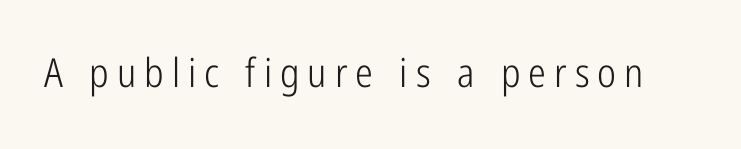
{"serif": "no", "italic": "no", "bold": "no", "weight": "light", "width": "condensed", "stroke_contrast": "low", "x_height": "medium", "monospaced": "no", "underline": "no", "letter_spacing": "wide", "letter_spacing_em": 0.2, "glyph_px": 40}
